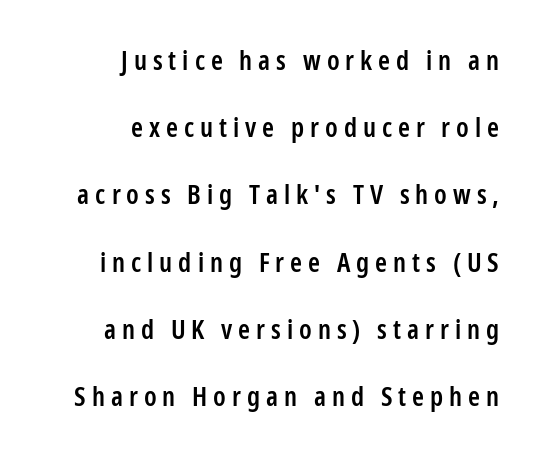
The image shows 27 px text type, upright; set right-aligned, loose line spacing (2.49x), unusually wide letter spacing (+0.22 em), not underlined.
